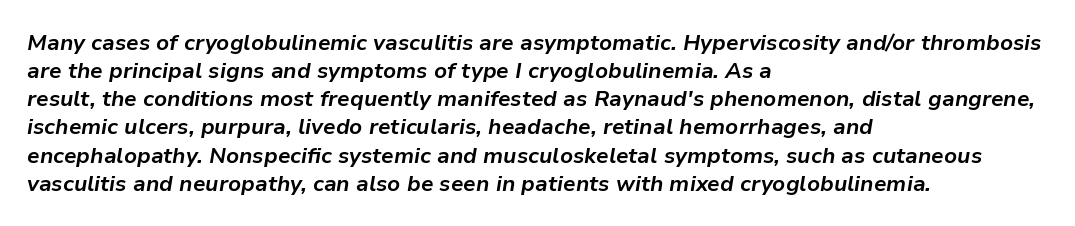
The image shows 22 px bold type, italic (leaning right); set left-aligned, normal line spacing (1.28x), normal letter spacing, not underlined.
